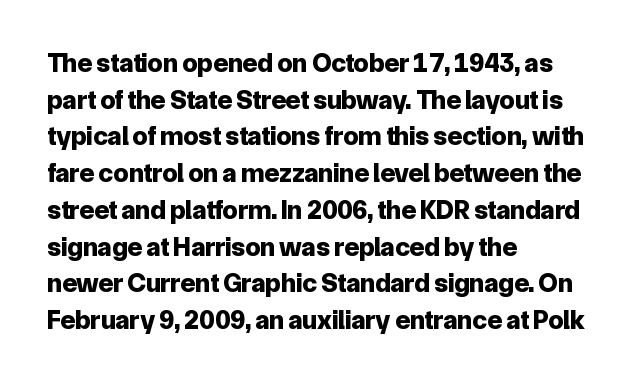
{"italic": "no", "bold": "yes", "underline": "no", "align": "left", "line_spacing": "normal", "line_spacing_ratio": 1.36, "letter_spacing": "normal", "letter_spacing_em": 0.0, "glyph_px": 27}
